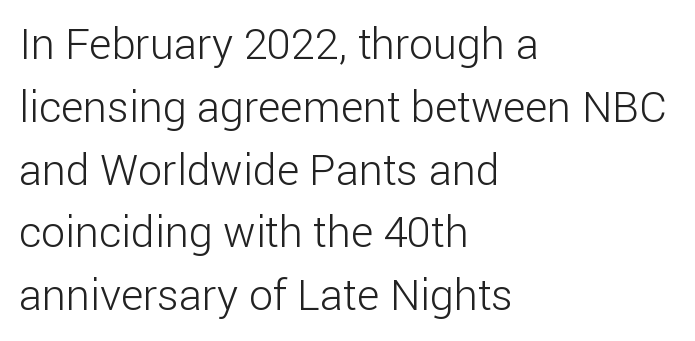
{"serif": "no", "italic": "no", "bold": "no", "weight": "light", "width": "normal", "stroke_contrast": "low", "x_height": "medium", "monospaced": "no", "underline": "no", "align": "left", "line_spacing": "normal", "line_spacing_ratio": 1.46, "letter_spacing": "normal", "letter_spacing_em": 0.0, "glyph_px": 43}
